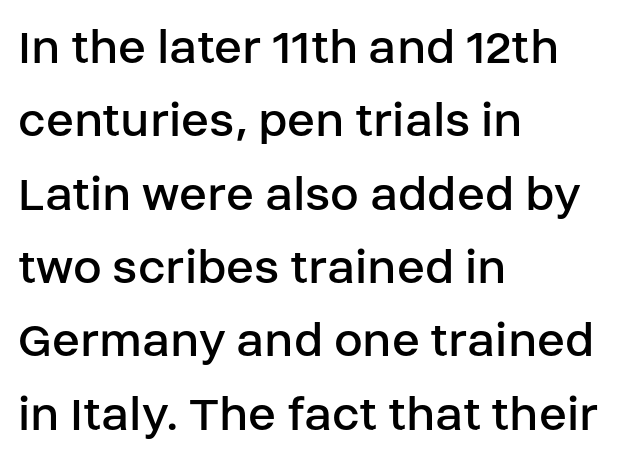
The font sits on the lighter half of the weight spectrum, regular included. Notice how the stems are strictly vertical — no italics here. Notice how descenders clear the ascenders below comfortably — that's standard leading. The zone under the glyphs is completely vacant. The lines in this sample share a left origin and differ only in where they stop. In terms of letterform style, serifs are entirely absent.
